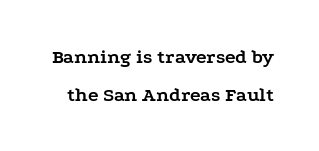
Unlike italic type, these characters show no tilt at all. Thick stems and heavy bowls — unmistakably bold. Each word holds together tightly as a unit, with standard inter-letter gaps. Unmarked baselines from the first word to the last.
